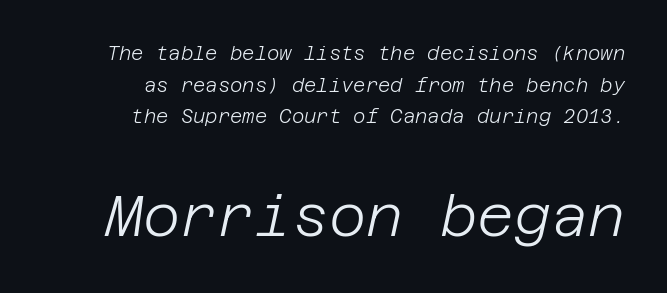
The lines sit at an ordinary, default distance from one another. The weight would be labelled regular, book, light, or lighter still. Which chunk is bigger? The second one — the bottom block dwarfs the top. The passage is arranged like a letterhead date or caption credit — flush right. Quick note: italic. Students, note that the glyphs here touch the page at normal intervals.
